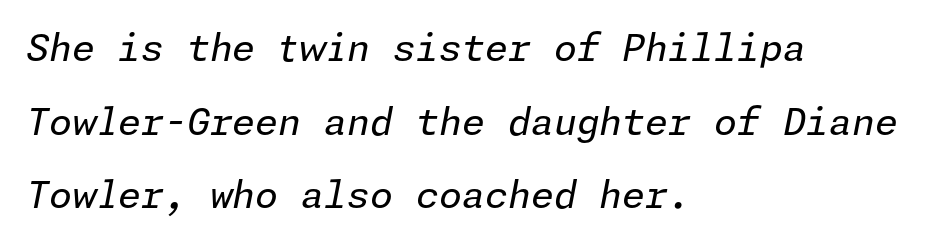
The image shows 37 px regular-weight type, italic (leaning right); set left-aligned, loose line spacing (1.99x), normal letter spacing, not underlined; low stroke contrast and a medium x-height.
